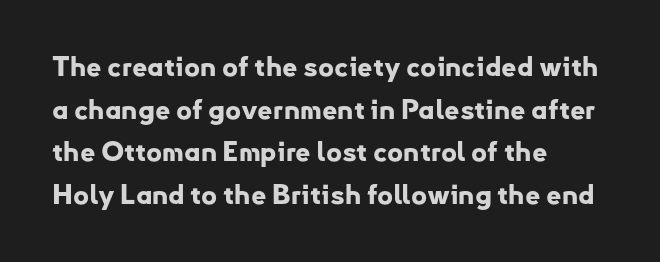
Q: Is the text bold? A: Yes.
Q: Is the text italic (slanted)? A: No, it is upright.
Q: Is the text underlined? A: No.
Q: How is the paragraph aligned? A: Left-aligned.
Q: Is the spacing between letters normal or unusually wide? A: Normal.
Q: Is the spacing between lines tight, normal or loose? A: Normal.
